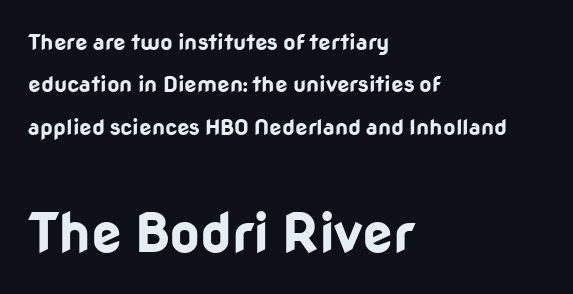
{"serif": "no", "italic": "no", "bold": "yes", "weight": "bold", "width": "normal", "stroke_contrast": "low", "x_height": "medium", "monospaced": "no", "underline": "no", "align": "left", "line_spacing": "loose", "line_spacing_ratio": 1.93, "letter_spacing": "normal", "letter_spacing_em": 0.0, "larger_block": "second", "size_ratio": 2.45, "glyph_px": 54}
